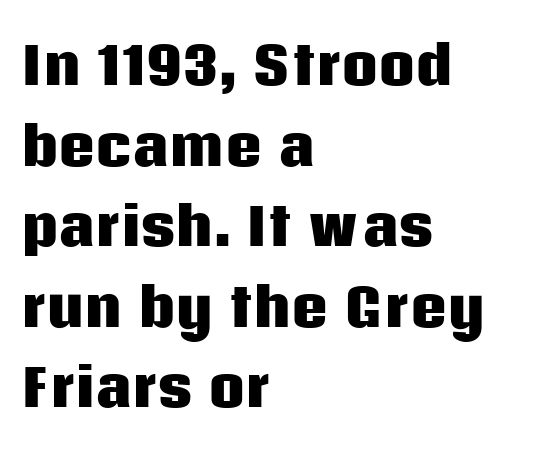
{"serif": "no", "italic": "no", "bold": "yes", "weight": "heavy", "width": "normal", "stroke_contrast": "low", "x_height": "large", "monospaced": "no", "underline": "no", "align": "left", "line_spacing": "normal", "line_spacing_ratio": 1.58, "letter_spacing": "normal", "letter_spacing_em": 0.0, "glyph_px": 51}
